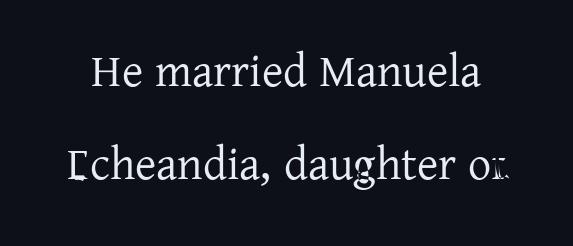
The tracking reads as untouched default to a designer's eye. Ink coverage per letter is moderate at most. Serifs: yes, visible at the terminals of the letterforms. Proportional: the letters do not fall into vertical columns. Nope, not italic — everything's standing straight. The passage shown stacks its lines with a broad gap.
